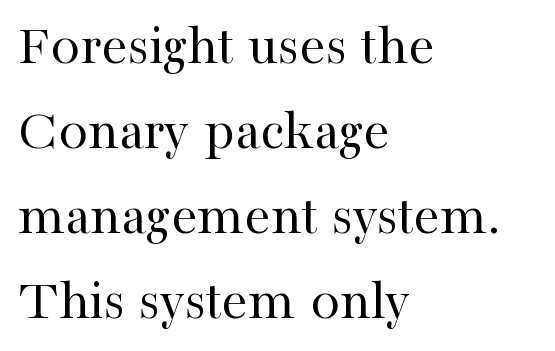
Evenly set lines give the paragraph a standard silhouette. Only glyphs here, with clear space below each row. Unlike italic type, these characters show no tilt at all. This sample has the flowing, uneven cadence of proportional lettering. Spacing between characters is what you'd get straight out of the box. Caption: face not bold, strokes unweighted.
